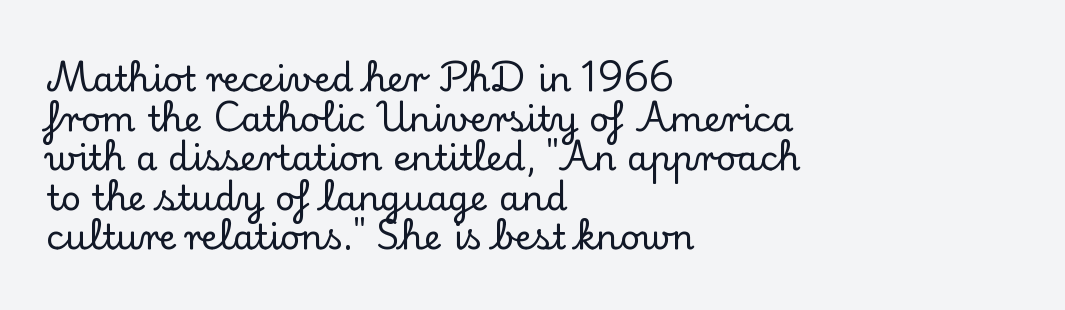
Proportional: the letters do not fall into vertical columns. To sum up the face: it has serifs. Nobody touched the tracking dial on this one. Alignment: flush left.
